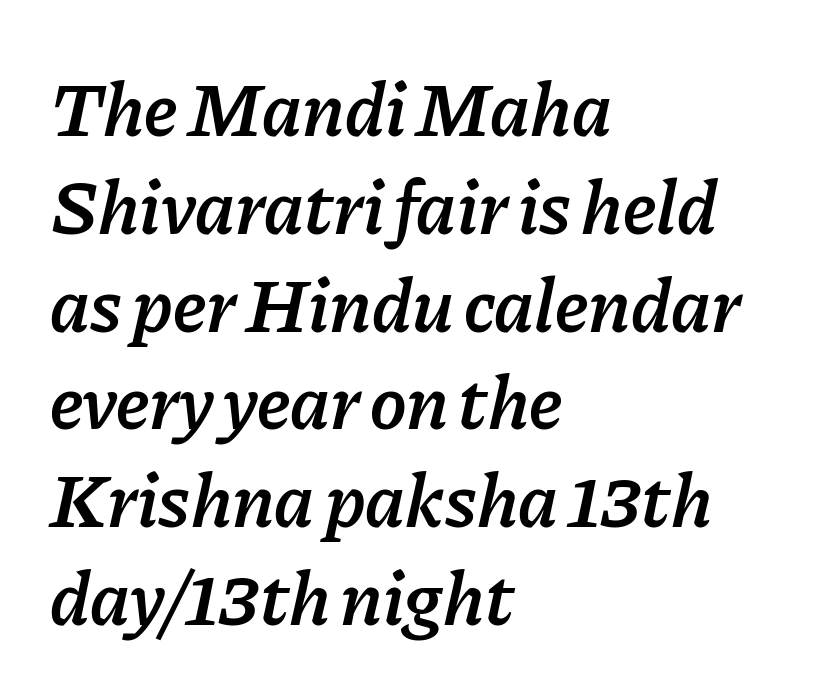
Q: Is the text bold? A: Semi-bold.
Q: Is the text italic (slanted)? A: Yes, it leans right by about 11 degrees.
Q: Is the text underlined? A: No.
Q: How is the paragraph aligned? A: Left-aligned.
Q: Is the spacing between letters normal or unusually wide? A: Normal.
Q: Is the spacing between lines tight, normal or loose? A: Normal.
Q: Width (condensed, normal, or wide)? A: Normal.
Q: Stroke contrast? A: Low.
Q: x-height? A: Medium.
Q: Monospaced? A: No.
